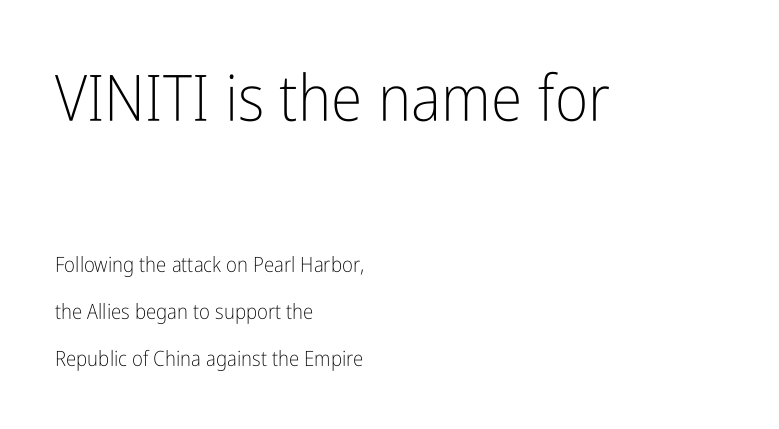
The image shows 64 px light, condensed sans-serif type, upright; set left-aligned, loose line spacing (2.24x), normal letter spacing, not underlined; the first (top) block is 3.05x larger; low stroke contrast and a medium x-height.
